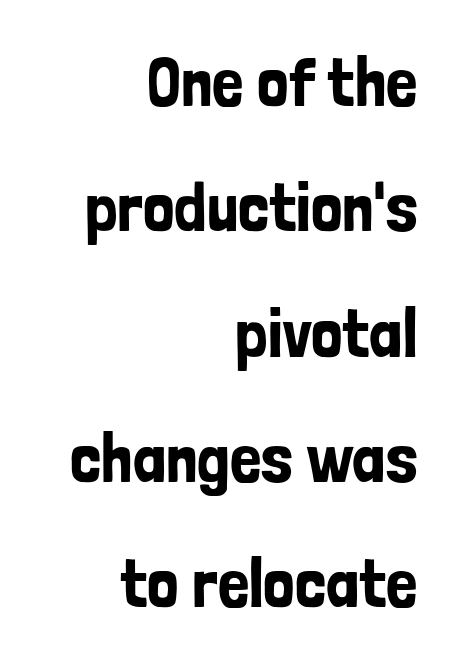
The line texture is even and compact thanks to regular tracking. Every stem runs plumb, perpendicular to the baseline. Caption: multi-line text, flush right, ragged left. You can tell from the bare stems that sans-serif type was used. These lines are rendered in a variable-pitch font. The zone under the glyphs is completely vacant.
